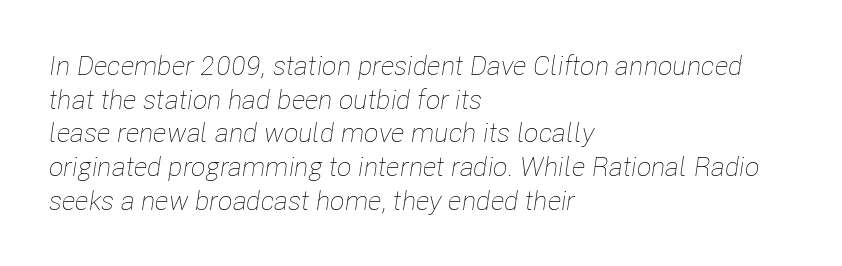
Q: Is the text bold? A: No.
Q: Is the text italic (slanted)? A: Yes, it leans right by about 8 degrees.
Q: Is the text underlined? A: No.
Q: How is the paragraph aligned? A: Left-aligned.
Q: Is the spacing between letters normal or unusually wide? A: Normal.
Q: Is the spacing between lines tight, normal or loose? A: Normal.
